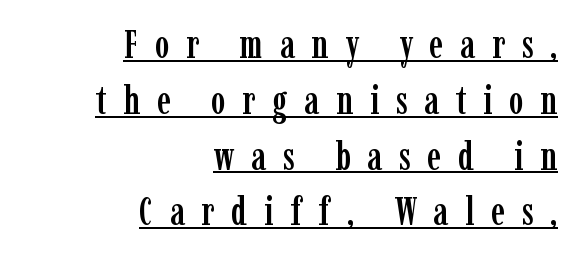
The passage shown stacks its lines at a standard gap. This is the regular roman posture of the typeface. Descenders here cross a horizontal rule under the line. You could not count columns in this text — the font is proportionally spaced. I'd call this a serif setting — the letters wear small feet.
